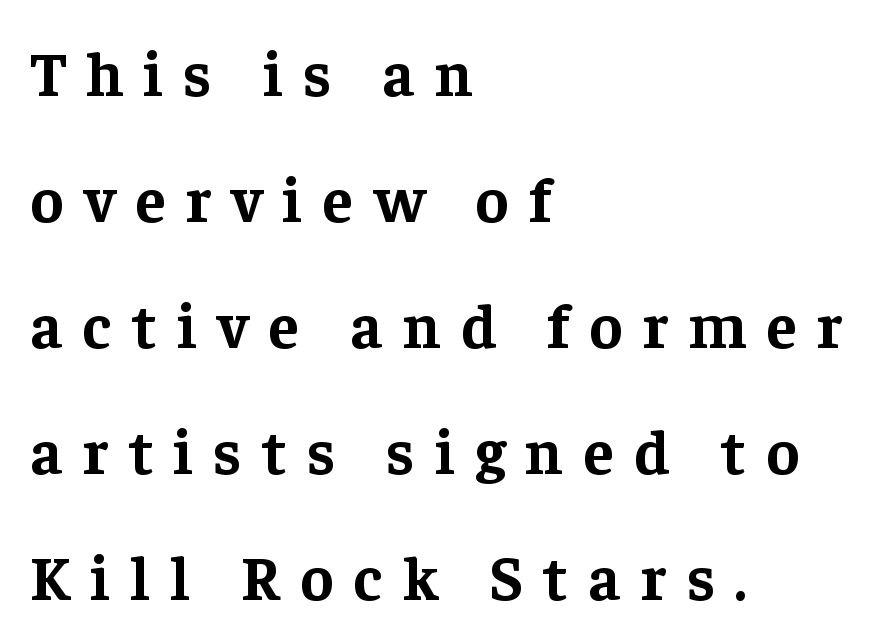
{"serif": "yes", "italic": "no", "bold": "yes", "weight": "bold", "width": "normal", "stroke_contrast": "low", "x_height": "medium", "monospaced": "no", "underline": "no", "align": "left", "line_spacing": "loose", "line_spacing_ratio": 2.0, "letter_spacing": "wide", "letter_spacing_em": 0.32, "glyph_px": 63}
